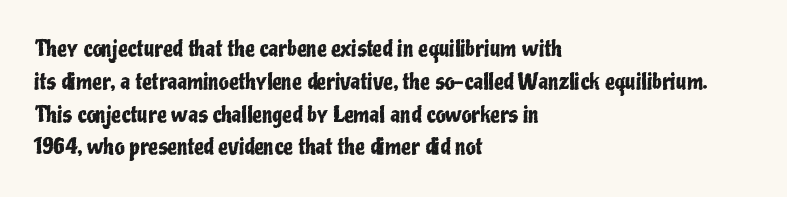
The image shows 22 px text type, upright; set left-aligned, normal line spacing (1.49x), normal letter spacing, not underlined.
